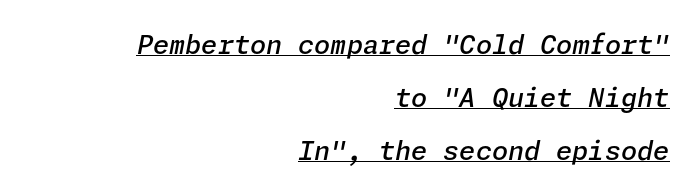
The image shows 26 px text type, italic (leaning right); set right-aligned, loose line spacing (2.03x), normal letter spacing, underlined.
